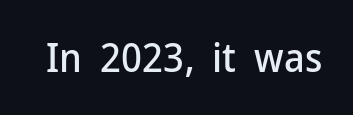
The image shows 40 px sans-serif type, upright; set normal letter spacing, not underlined; low stroke contrast and a medium x-height.
